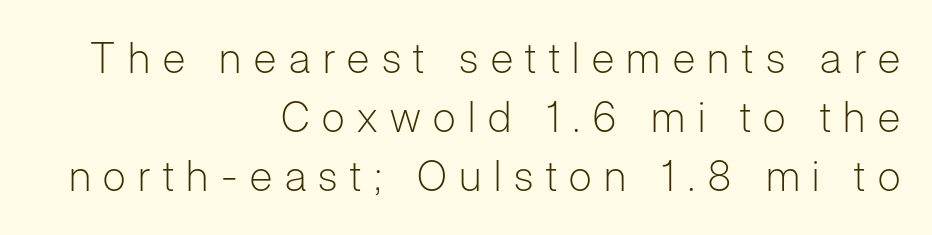
The image shows 42 px light sans-serif type, upright; set right-aligned, normal line spacing (1.41x), unusually wide letter spacing (+0.3 em), not underlined; low stroke contrast and a medium x-height.
